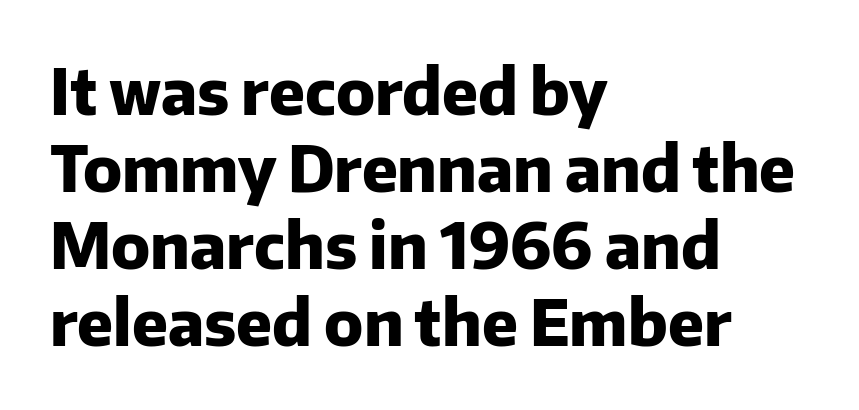
The image shows 63 px heavy sans-serif type, upright; set left-aligned, line spacing 1.22x, normal letter spacing, not underlined; low stroke contrast and a medium x-height.
